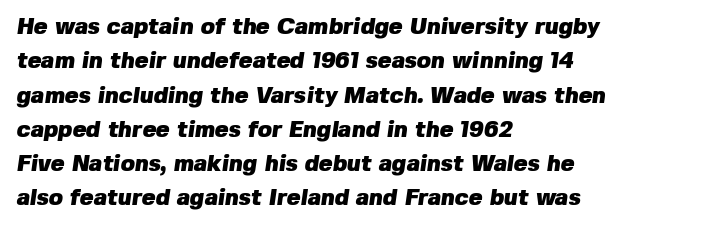
{"bold": "yes", "underline": "no", "align": "left", "line_spacing": "normal", "line_spacing_ratio": 1.49, "letter_spacing": "normal", "letter_spacing_em": 0.0, "glyph_px": 23}
